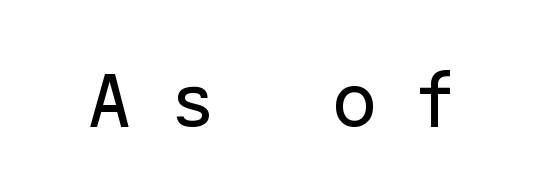
Q: Is the text italic (slanted)? A: No, it is upright.
Q: Is the typeface a serif or a sans-serif typeface? A: Sans-serif.
Q: Is the text underlined? A: No.
Q: Is the spacing between letters normal or unusually wide? A: Unusually wide.
Q: Width (condensed, normal, or wide)? A: Normal.
Q: Stroke contrast? A: Low.
Q: x-height? A: Medium.
